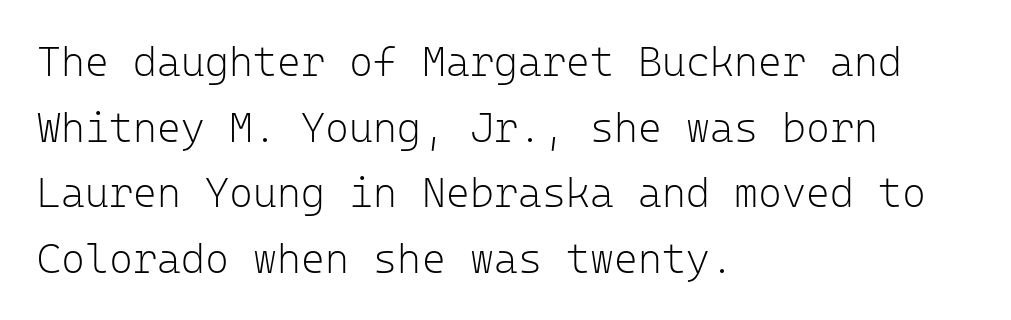
The image shows 41 px light sans-serif type, upright, monospaced; set left-aligned, normal line spacing (1.6x), normal letter spacing, not underlined; low stroke contrast and a medium x-height.
